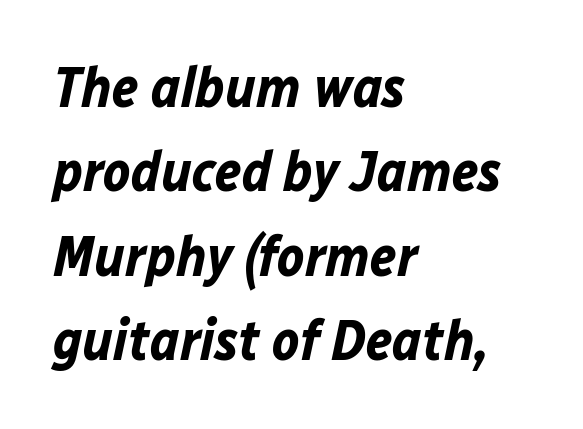
{"italic": "yes", "lean": "right", "slant_degrees": 12, "bold": "yes", "weight": "bold", "width": "normal", "stroke_contrast": "low", "x_height": "medium", "monospaced": "no", "underline": "no", "align": "left", "line_spacing": "normal", "line_spacing_ratio": 1.48, "letter_spacing": "normal", "letter_spacing_em": 0.0, "glyph_px": 57}
